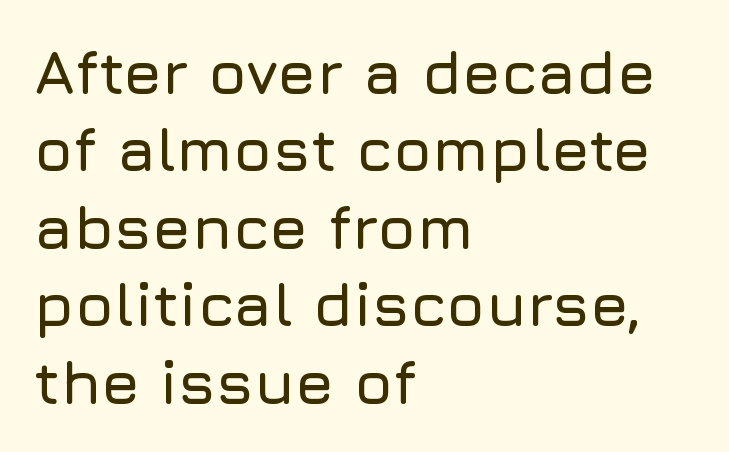
{"serif": "no", "italic": "no", "width": "normal", "stroke_contrast": "low", "x_height": "medium", "monospaced": "no", "underline": "no", "align": "left", "line_spacing": "normal", "line_spacing_ratio": 1.25, "letter_spacing": "normal", "letter_spacing_em": 0.0, "glyph_px": 62}
